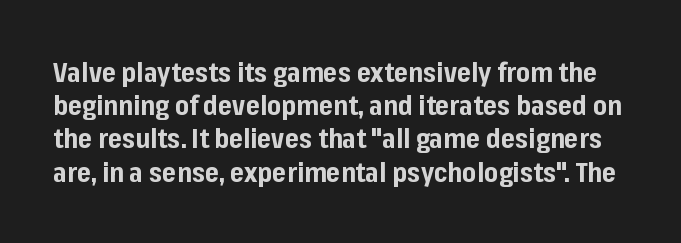
The image shows 27 px bold type, upright; set line spacing 1.23x, normal letter spacing, not underlined.
